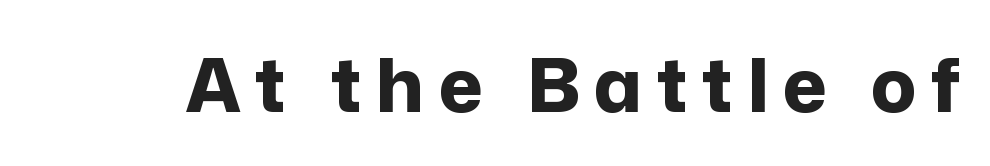
Unmarked baselines from the first word to the last. Here the designer chose a conventional face with non-uniform glyph widths. Ascenders rise straight up at ninety degrees. What weight is shown? A full bold with thick strokes. Regarding serifs, this sample does without them.
